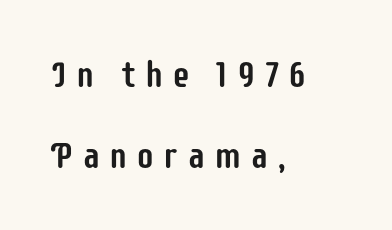
{"serif": "no", "italic": "no", "width": "condensed", "stroke_contrast": "low", "x_height": "large", "monospaced": "no", "underline": "no", "align": "left", "line_spacing": "loose", "line_spacing_ratio": 2.18, "letter_spacing": "wide", "letter_spacing_em": 0.23, "glyph_px": 37}
